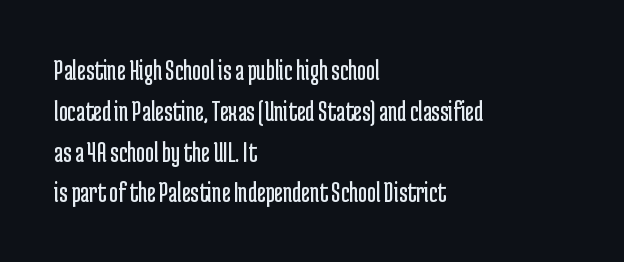
The image shows 30 px regular-weight, condensed sans-serif type, upright; set left-aligned, normal line spacing (1.36x), normal letter spacing, not underlined; low stroke contrast and a medium x-height.
